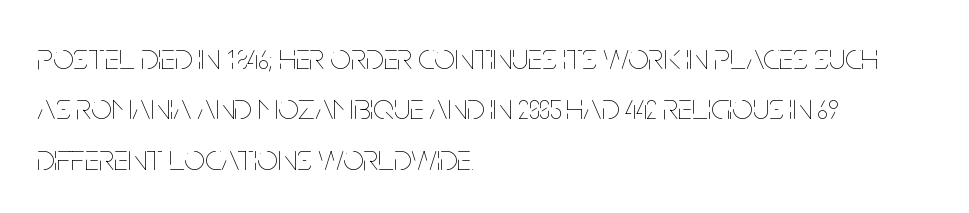
Q: Is the text bold? A: No.
Q: Is the text italic (slanted)? A: No, it is upright.
Q: Is the text underlined? A: No.
Q: How is the paragraph aligned? A: Left-aligned.
Q: Is the spacing between letters normal or unusually wide? A: Normal.
Q: Is the spacing between lines tight, normal or loose? A: Normal.
Q: Width (condensed, normal, or wide)? A: Condensed.
Q: Stroke contrast? A: Low.
Q: x-height? A: Large.
Q: Monospaced? A: No.
